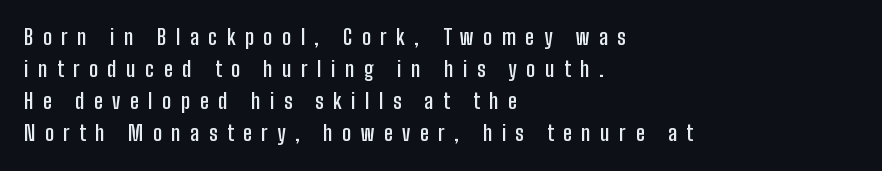
{"italic": "no", "bold": "semi", "underline": "no", "align": "left", "line_spacing": "normal", "line_spacing_ratio": 1.53, "letter_spacing": "wide", "letter_spacing_em": 0.45, "glyph_px": 21}
